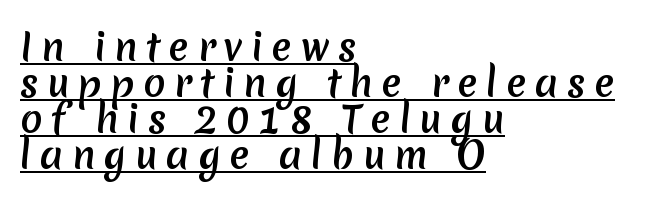
The passage shown is typed in a proportional face where columns would drift. The specimen includes a rule beneath the text block's lines. The line-height multiplier appears low, near solid setting. The ragged edge is on the right, which tells us the setting is flush left.
